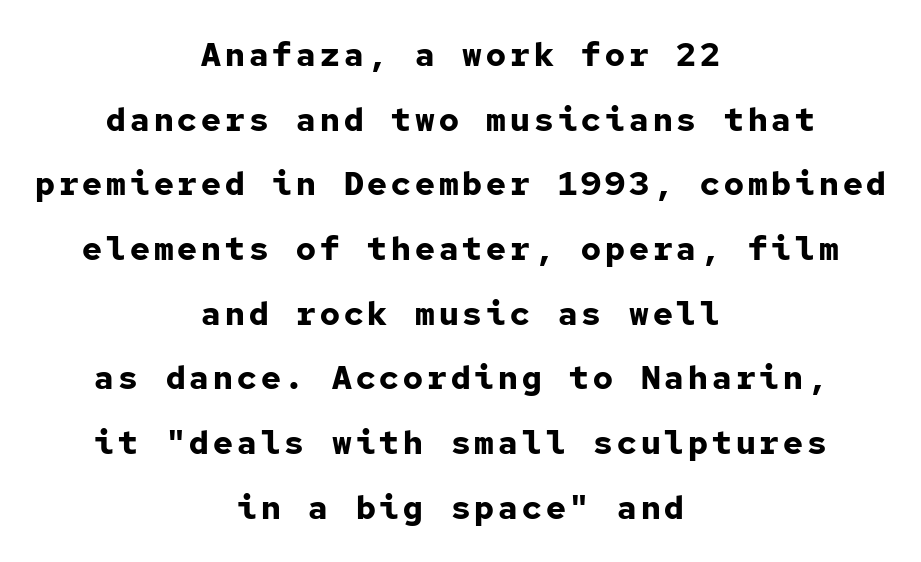
The image shows 33 px bold sans-serif type, upright, monospaced; set centered, loose line spacing (1.96x), not underlined; low stroke contrast and a medium x-height.
